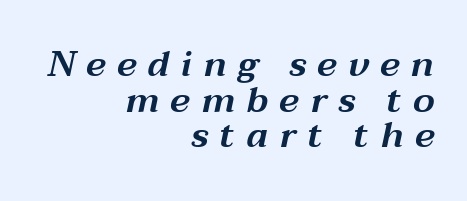
The designer dialed line spacing down below the default. The foot of each line stays bare and open. The passage shown is typed in a proportional face where columns would drift. Tracking here is generous; glyphs stand well apart from one another.
